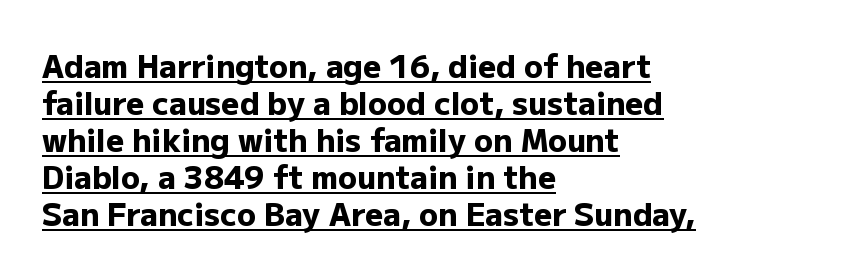
The image shows 31 px heavy sans-serif type, upright; set left-aligned, line spacing 1.19x, normal letter spacing, underlined; low stroke contrast and a medium x-height.
